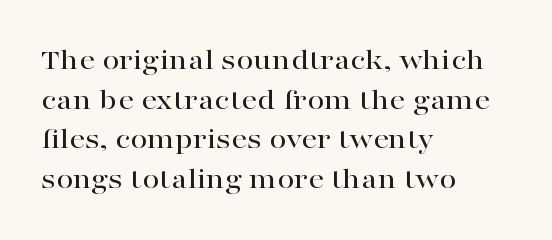
No extra tracking has been applied to these lines. A typesetter would mark this as roman, not italic. A typesetter would call this proportional, since set widths differ per character. The gap between lines stays unmarked.
